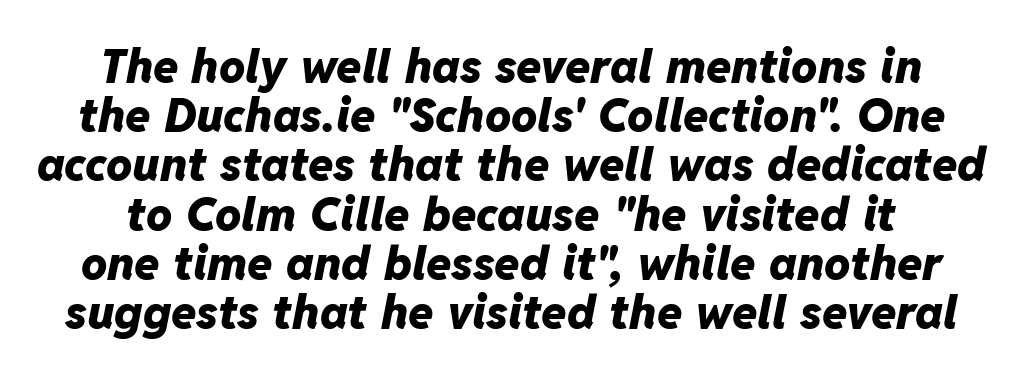
You could call the tracking neutral — neither tight nor loose. A clean baseline with only descenders dipping below it. Here the designer chose a conventional face with non-uniform glyph widths. In terms of weight, the rendering is a true, heavy bold.
